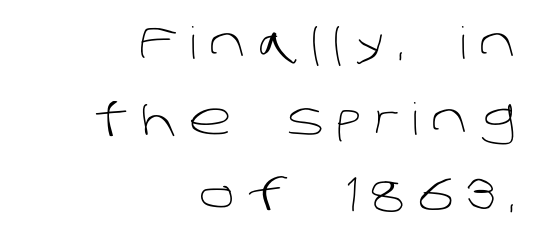
A light-to-regular cut is what we see here. Spacing verdict: proportional, widths tailored to each character. Underline: absent. Serif or sans? Sans — the stroke terminals are bare.
